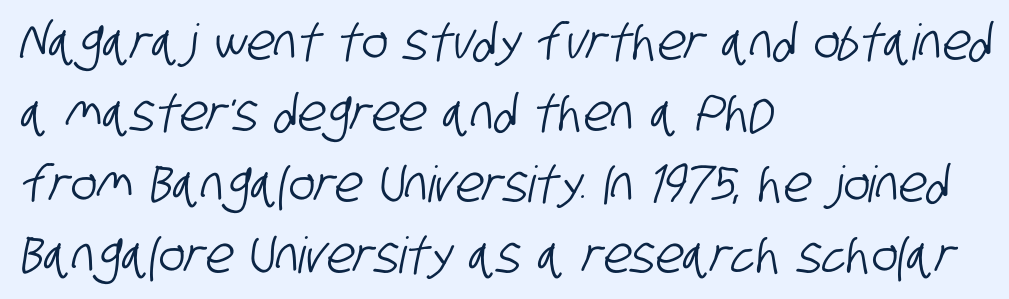
The image shows 50 px condensed sans-serif type; set left-aligned, normal line spacing (1.42x), normal letter spacing, not underlined; low stroke contrast and a large x-height.
